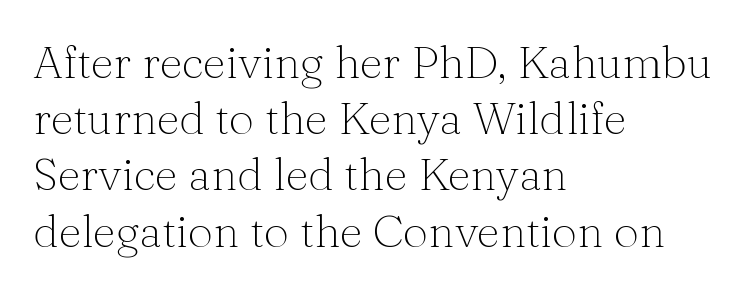
The image shows 45 px thin serif type, upright; set left-aligned, normal line spacing (1.25x), normal letter spacing, not underlined; medium stroke contrast and a medium x-height.
